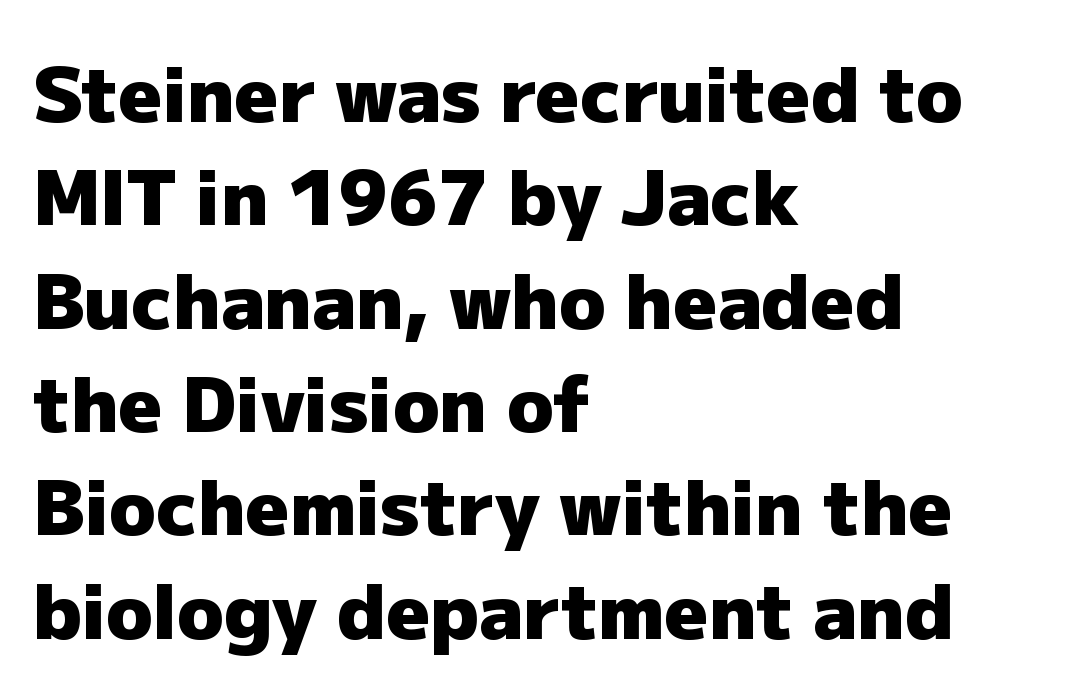
{"serif": "no", "italic": "no", "bold": "yes", "weight": "heavy", "width": "normal", "stroke_contrast": "low", "x_height": "medium", "monospaced": "no", "underline": "no", "align": "left", "line_spacing": "normal", "line_spacing_ratio": 1.36, "letter_spacing": "normal", "letter_spacing_em": 0.0, "glyph_px": 76}
